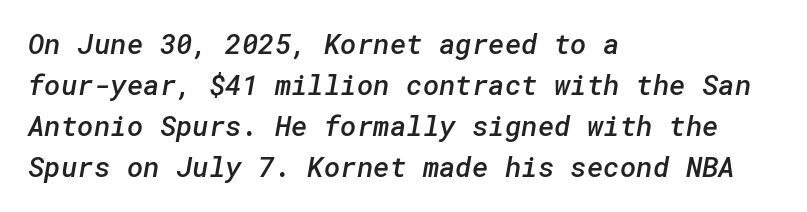
The ragged edge is on the right, which tells us the setting is flush left. Slightly chunky letters — semibold, I'd say, not full bold. Look at the bottom of the vertical strokes: they stop flat, with no serifs. Each row of text sits above clean, open space. Between one letter and the next there's only the usual sliver of space. Summary of vertical rhythm: regular, with standard interline spacing.
